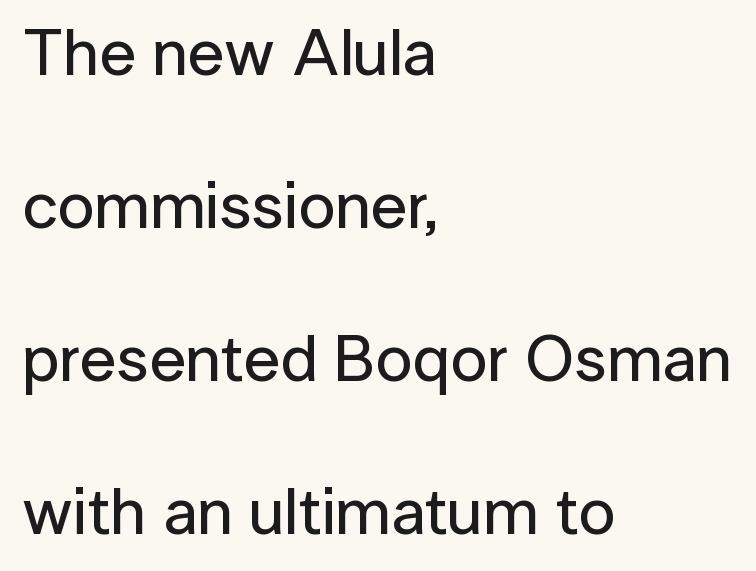
{"serif": "no", "italic": "no", "width": "normal", "stroke_contrast": "low", "x_height": "medium", "monospaced": "no", "underline": "no", "align": "left", "line_spacing": "loose", "line_spacing_ratio": 2.32, "letter_spacing": "normal", "letter_spacing_em": 0.0, "glyph_px": 66}
